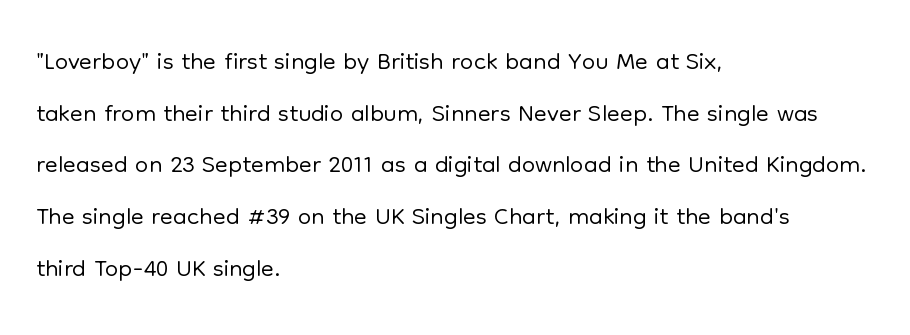
The image shows 38 px light sans-serif type, upright; set left-aligned, normal line spacing (1.36x), normal letter spacing, not underlined; low stroke contrast and a medium x-height.
